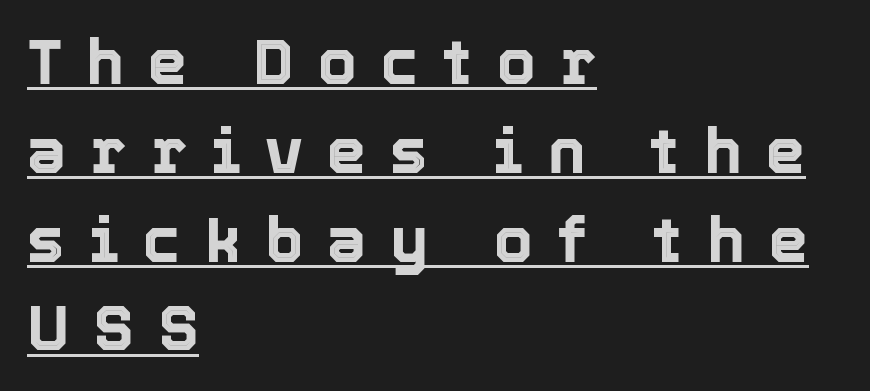
The image shows 63 px text type, upright; set left-aligned, normal line spacing (1.41x), unusually wide letter spacing (+0.38 em), underlined; a medium x-height.
